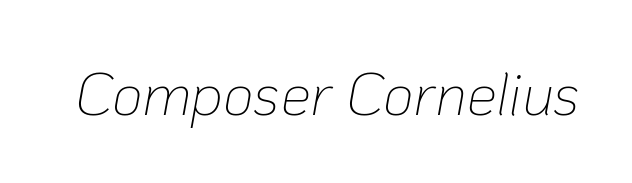
{"italic": "yes", "lean": "right", "slant_degrees": 10, "bold": "no", "weight": "thin", "width": "normal", "stroke_contrast": "low", "x_height": "medium", "monospaced": "no", "underline": "no", "letter_spacing": "normal", "letter_spacing_em": 0.0, "glyph_px": 60}
